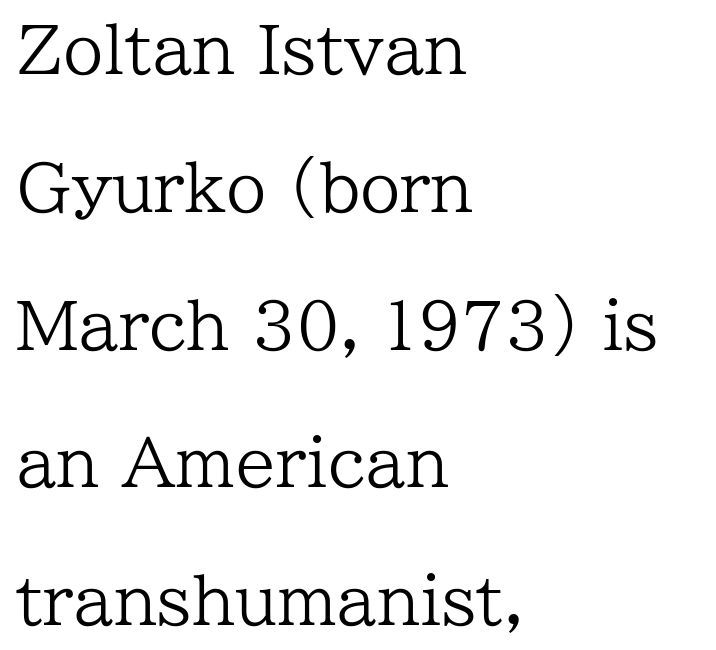
The image shows 65 px regular-weight serif type, upright; set left-aligned, loose line spacing (2.12x), normal letter spacing, not underlined; low stroke contrast and a medium x-height.
